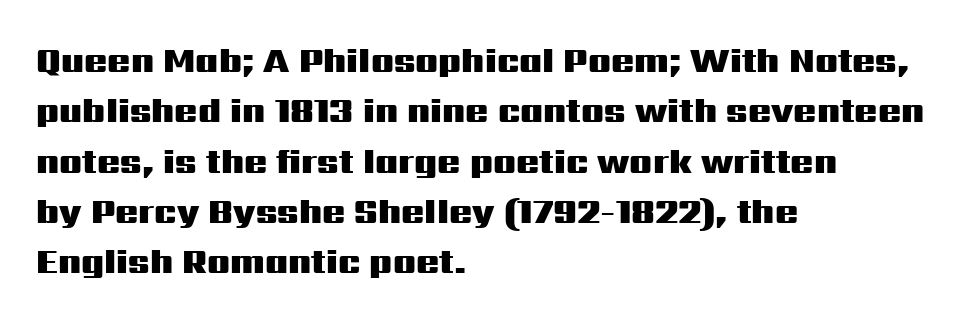
The image shows 34 px heavy, wide sans-serif type, upright; set left-aligned, normal line spacing (1.48x), normal letter spacing, not underlined; medium stroke contrast and a medium x-height.
